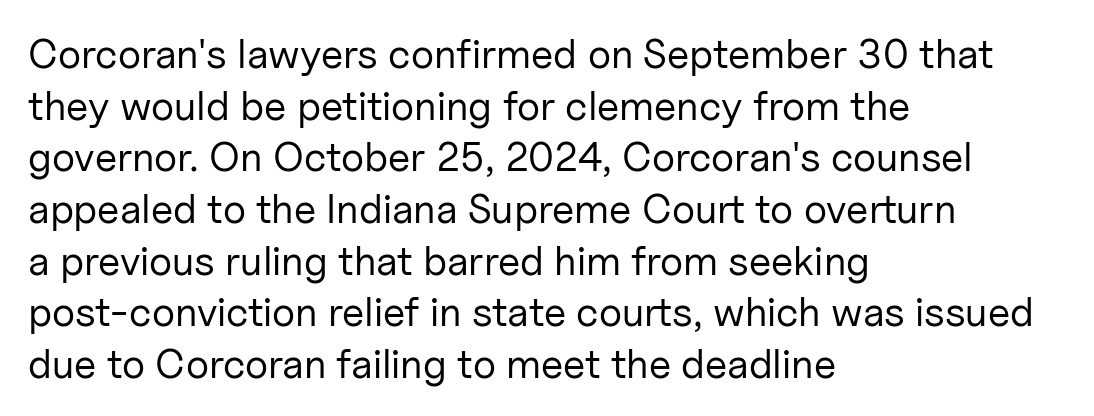
Q: Is the text bold? A: No.
Q: Is the text italic (slanted)? A: No, it is upright.
Q: Is the typeface a serif or a sans-serif typeface? A: Sans-serif.
Q: Is the text underlined? A: No.
Q: How is the paragraph aligned? A: Left-aligned.
Q: Is the spacing between letters normal or unusually wide? A: Normal.
Q: Is the spacing between lines tight, normal or loose? A: Normal.
Q: Width (condensed, normal, or wide)? A: Normal.
Q: Stroke contrast? A: Low.
Q: x-height? A: Medium.
Q: Monospaced? A: No.
